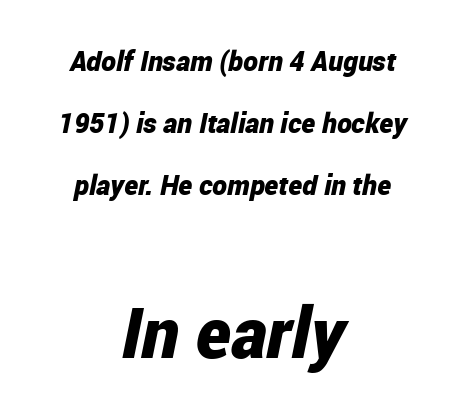
Q: Is the text bold? A: Yes.
Q: Is the text italic (slanted)? A: Yes, it leans right by about 12 degrees.
Q: Is the text underlined? A: No.
Q: How is the paragraph aligned? A: Centered.
Q: Is the spacing between letters normal or unusually wide? A: Normal.
Q: Is the spacing between lines tight, normal or loose? A: Loose.
Q: Which block of text is set in a larger size, the first (top) or the second (bottom)? A: The second (bottom) one.
Q: Width (condensed, normal, or wide)? A: Condensed.
Q: Stroke contrast? A: Low.
Q: x-height? A: Medium.
Q: Monospaced? A: No.
